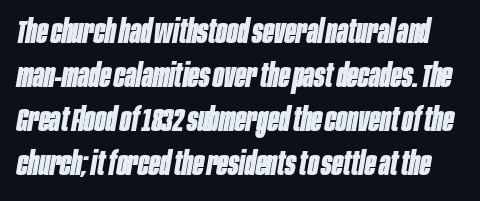
Q: Is the text bold? A: Yes.
Q: Is the text italic (slanted)? A: Yes, it leans right by about 10 degrees.
Q: Is the text underlined? A: No.
Q: Is the spacing between letters normal or unusually wide? A: Normal.
Q: Is the spacing between lines tight, normal or loose? A: Normal.
Q: Width (condensed, normal, or wide)? A: Condensed.
Q: Stroke contrast? A: Low.
Q: x-height? A: Large.
Q: Monospaced? A: No.
